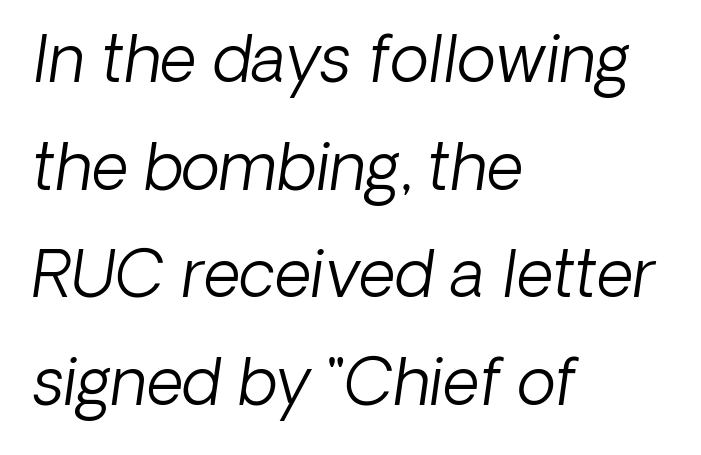
The image shows 64 px light type, italic (leaning right); set left-aligned, normal line spacing (1.68x), normal letter spacing, not underlined; low stroke contrast and a medium x-height.
